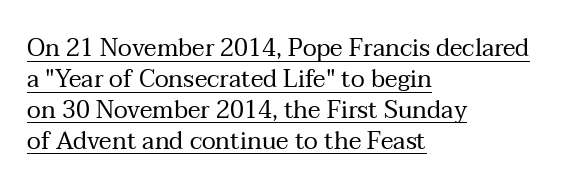
The image shows 24 px text type, upright; set left-aligned, normal line spacing (1.29x), normal letter spacing, underlined.
